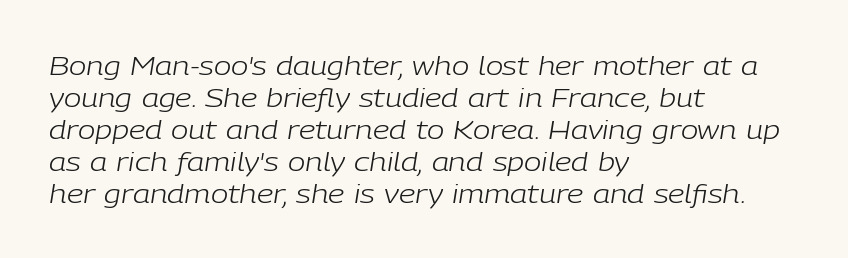
Letters have the restrained weight of plain body copy at most. Clear beneath every line of the passage. Horizontal alignment here is leftward, the default for most running prose. These lines were composed using italics. Letter spacing: default.
